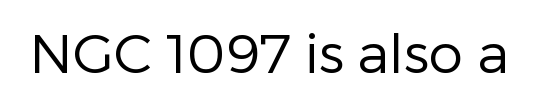
{"serif": "no", "italic": "no", "bold": "no", "weight": "regular", "width": "normal", "stroke_contrast": "low", "x_height": "medium", "monospaced": "no", "underline": "no", "letter_spacing": "normal", "letter_spacing_em": 0.0, "glyph_px": 55}
